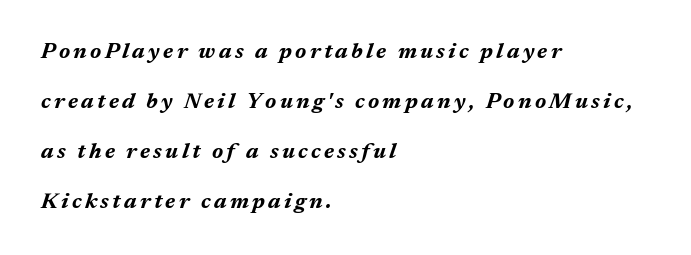
The image shows 22 px bold type, italic (leaning right); set left-aligned, loose line spacing (2.27x), not underlined.
